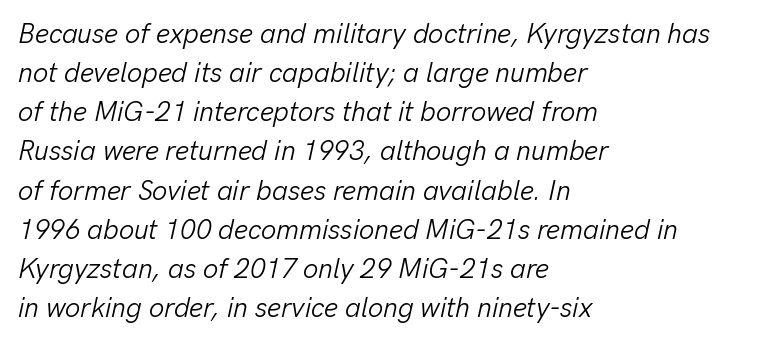
The image shows 27 px text type, italic (leaning right); set left-aligned, normal line spacing (1.45x), normal letter spacing, not underlined.
